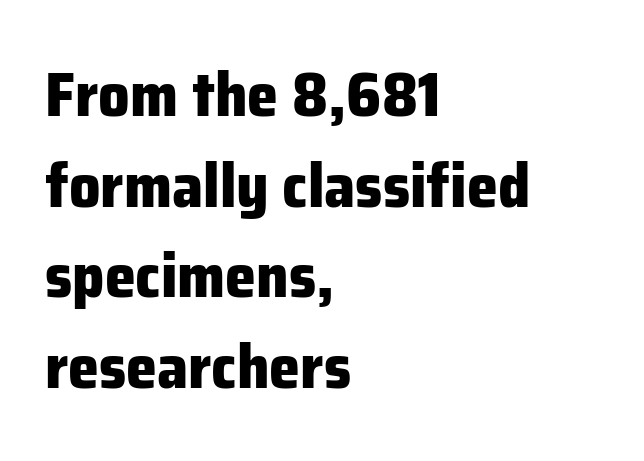
Q: Is the text bold? A: Yes.
Q: Is the text italic (slanted)? A: No, it is upright.
Q: Is the typeface a serif or a sans-serif typeface? A: Sans-serif.
Q: Is the text underlined? A: No.
Q: How is the paragraph aligned? A: Left-aligned.
Q: Is the spacing between letters normal or unusually wide? A: Normal.
Q: Is the spacing between lines tight, normal or loose? A: Normal.
Q: Width (condensed, normal, or wide)? A: Normal.
Q: Stroke contrast? A: Low.
Q: x-height? A: Medium.
Q: Monospaced? A: No.
